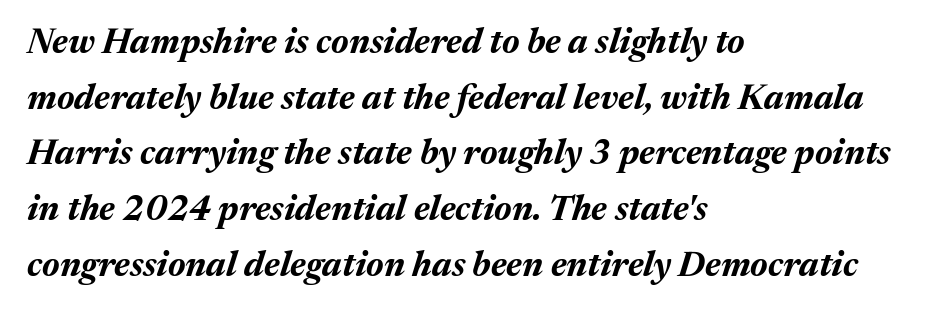
Q: Is the text bold? A: Yes.
Q: Is the text italic (slanted)? A: Yes, it leans right by about 17 degrees.
Q: Is the text underlined? A: No.
Q: How is the paragraph aligned? A: Left-aligned.
Q: Is the spacing between letters normal or unusually wide? A: Normal.
Q: Is the spacing between lines tight, normal or loose? A: Normal.
Q: Width (condensed, normal, or wide)? A: Normal.
Q: Stroke contrast? A: Medium.
Q: x-height? A: Medium.
Q: Monospaced? A: No.
